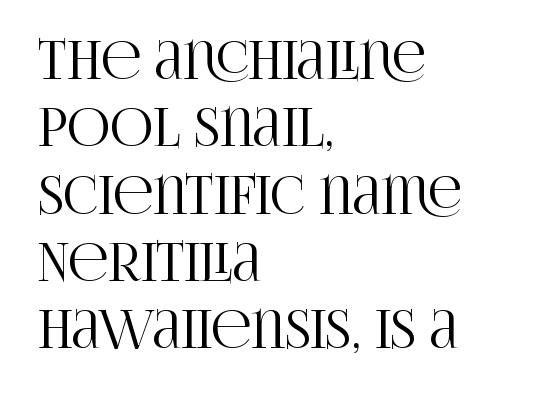
Q: Is the text italic (slanted)? A: No, it is upright.
Q: Is the typeface a serif or a sans-serif typeface? A: Serif.
Q: Is the text underlined? A: No.
Q: How is the paragraph aligned? A: Left-aligned.
Q: Is the spacing between letters normal or unusually wide? A: Normal.
Q: Is the spacing between lines tight, normal or loose? A: Normal.
Q: Width (condensed, normal, or wide)? A: Condensed.
Q: Stroke contrast? A: High.
Q: x-height? A: Large.
Q: Monospaced? A: No.
